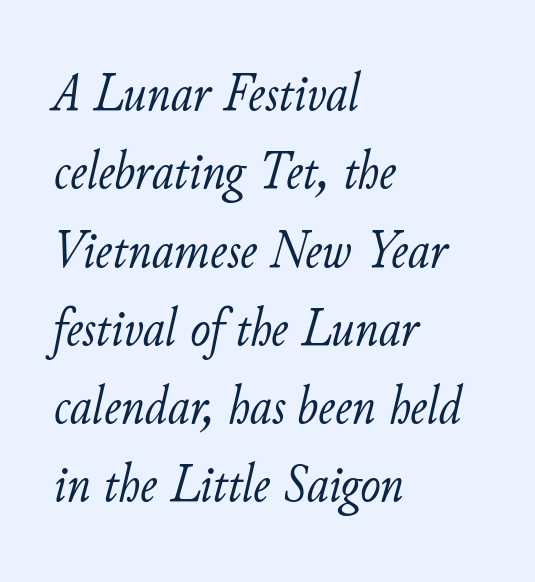
The image shows 54 px light type, italic (leaning right); set left-aligned, normal line spacing (1.45x), normal letter spacing, not underlined; low stroke contrast and a small x-height.
